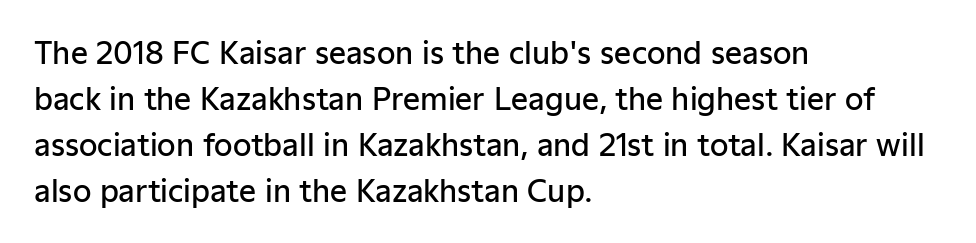
Type without underlining. One-word summary of the alignment: left. Style check: upright. Typographic density is moderately raised because the face is semibold. Regarding leading, the lines here are spaced in the standard way. Spacing verdict: proportional, widths tailored to each character.
